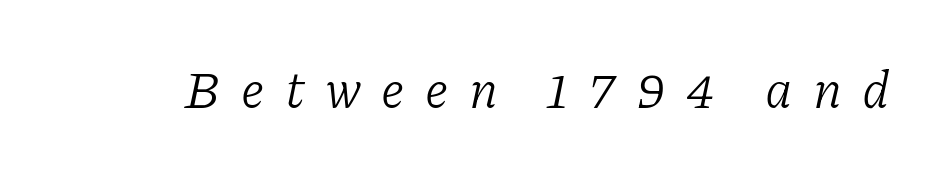
The image shows 52 px light serif type, italic (leaning right); set unusually wide letter spacing (+0.39 em), not underlined; low stroke contrast and a medium x-height.
